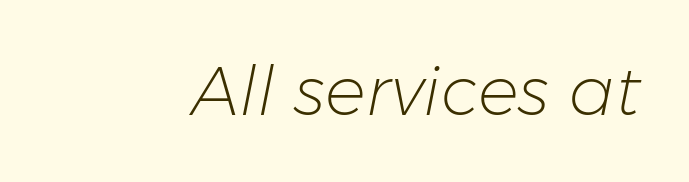
The image shows 68 px light type, italic (leaning right); set normal letter spacing, not underlined; low stroke contrast and a medium x-height.
